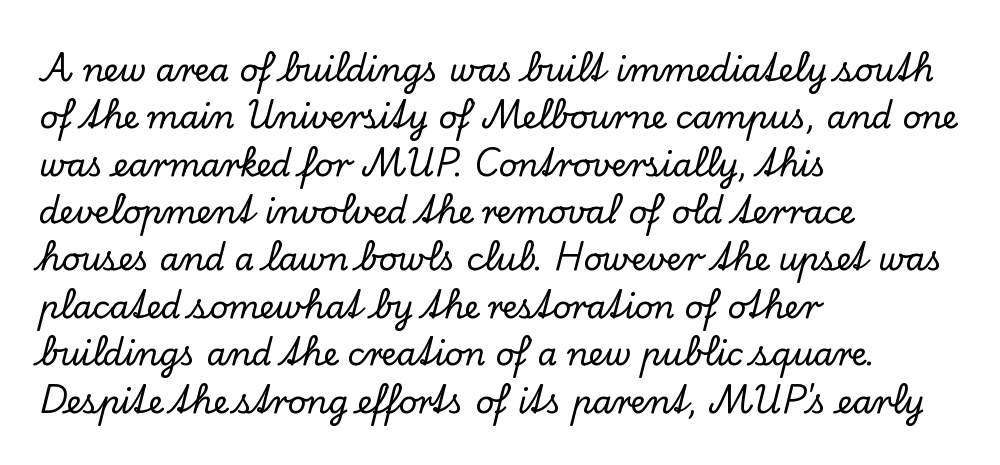
The image shows 32 px serif type; set left-aligned, normal line spacing (1.48x), normal letter spacing, not underlined; low stroke contrast and a small x-height.
